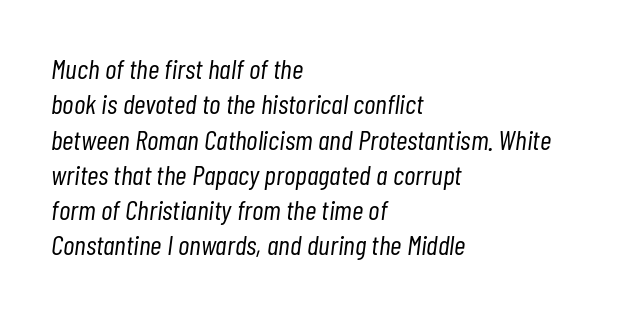
Q: Is the text bold? A: No.
Q: Is the text italic (slanted)? A: Yes, it leans right by about 7 degrees.
Q: Is the text underlined? A: No.
Q: How is the paragraph aligned? A: Left-aligned.
Q: Is the spacing between letters normal or unusually wide? A: Normal.
Q: Is the spacing between lines tight, normal or loose? A: Normal.
Q: Width (condensed, normal, or wide)? A: Condensed.
Q: Stroke contrast? A: Low.
Q: x-height? A: Medium.
Q: Monospaced? A: No.
